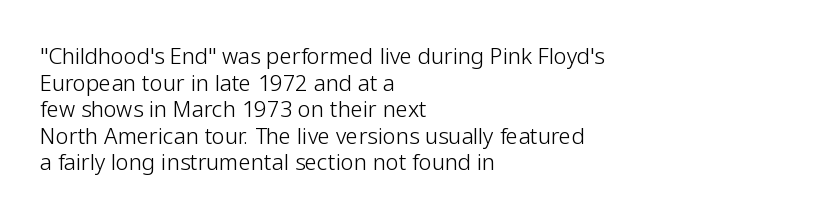
{"italic": "no", "bold": "no", "underline": "no", "align": "left", "line_spacing_ratio": 1.21, "letter_spacing": "normal", "letter_spacing_em": 0.0, "glyph_px": 22}
